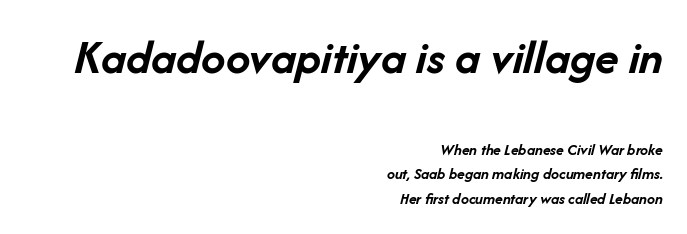
{"italic": "yes", "lean": "right", "slant_degrees": 14, "bold": "yes", "weight": "semibold", "width": "normal", "stroke_contrast": "low", "x_height": "medium", "monospaced": "no", "underline": "no", "align": "right", "line_spacing": "normal", "line_spacing_ratio": 1.54, "letter_spacing": "normal", "letter_spacing_em": 0.0, "larger_block": "first", "size_ratio": 3.06, "glyph_px": 49}
